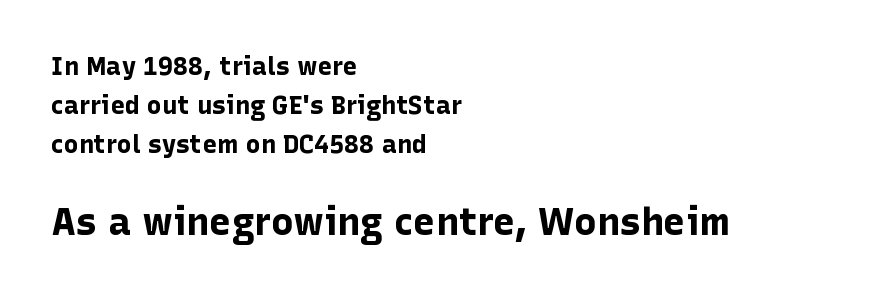
Q: Is the text bold? A: Yes.
Q: Is the text italic (slanted)? A: No, it is upright.
Q: Is the typeface a serif or a sans-serif typeface? A: Sans-serif.
Q: Is the text underlined? A: No.
Q: How is the paragraph aligned? A: Left-aligned.
Q: Is the spacing between letters normal or unusually wide? A: Normal.
Q: Is the spacing between lines tight, normal or loose? A: Normal.
Q: Which block of text is set in a larger size, the first (top) or the second (bottom)? A: The second (bottom) one.
Q: Width (condensed, normal, or wide)? A: Normal.
Q: Stroke contrast? A: Low.
Q: x-height? A: Medium.
Q: Monospaced? A: No.
